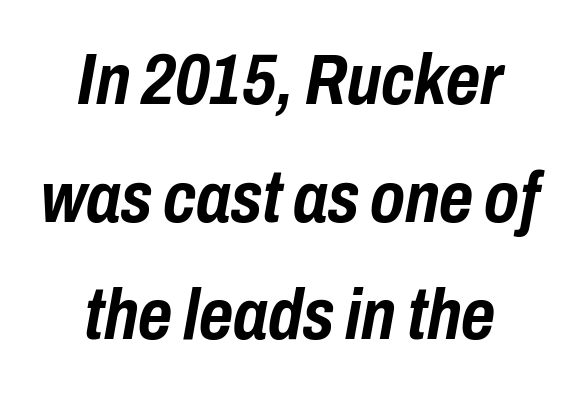
Thick stems and heavy bowls — unmistakably bold. Here the designer chose a conventional face with non-uniform glyph widths. Leftover space on each line is divided equally before and after the words. Plain, unruled lines of type. Between one letter and the next there's only the usual sliver of space.
